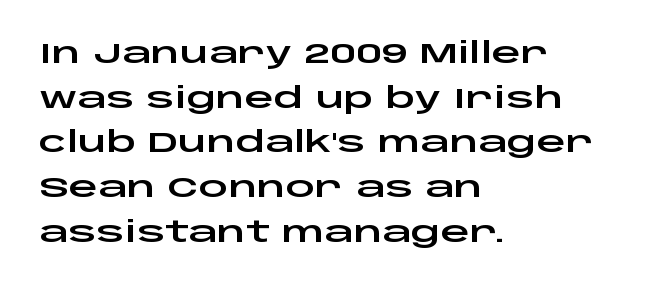
{"serif": "no", "italic": "no", "width": "wide", "stroke_contrast": "low", "x_height": "large", "monospaced": "no", "underline": "no", "align": "left", "line_spacing": "normal", "line_spacing_ratio": 1.54, "letter_spacing": "normal", "letter_spacing_em": 0.0, "glyph_px": 29}
